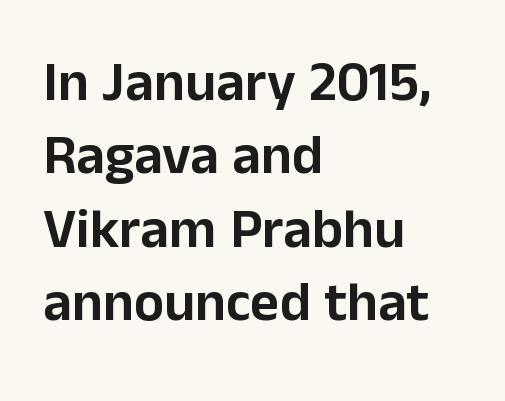
Q: Is the text italic (slanted)? A: No, it is upright.
Q: Is the typeface a serif or a sans-serif typeface? A: Sans-serif.
Q: Is the text underlined? A: No.
Q: How is the paragraph aligned? A: Left-aligned.
Q: Is the spacing between letters normal or unusually wide? A: Normal.
Q: Is the spacing between lines tight, normal or loose? A: Normal.
Q: Width (condensed, normal, or wide)? A: Normal.
Q: Stroke contrast? A: Low.
Q: x-height? A: Medium.
Q: Monospaced? A: No.
